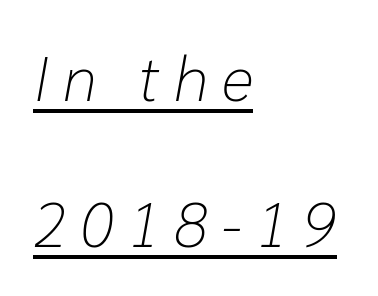
The image shows 63 px light type, italic (leaning right); set left-aligned, loose line spacing (2.32x), unusually wide letter spacing (+0.21 em), underlined; low stroke contrast and a medium x-height.
